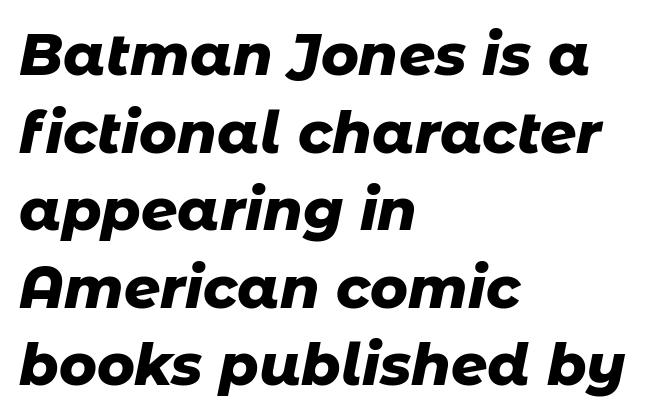
Q: Is the text bold? A: Yes.
Q: Is the text italic (slanted)? A: Yes, it leans right by about 11 degrees.
Q: Is the text underlined? A: No.
Q: How is the paragraph aligned? A: Left-aligned.
Q: Is the spacing between letters normal or unusually wide? A: Normal.
Q: Is the spacing between lines tight, normal or loose? A: Normal.
Q: Width (condensed, normal, or wide)? A: Normal.
Q: Stroke contrast? A: Low.
Q: x-height? A: Medium.
Q: Monospaced? A: No.
